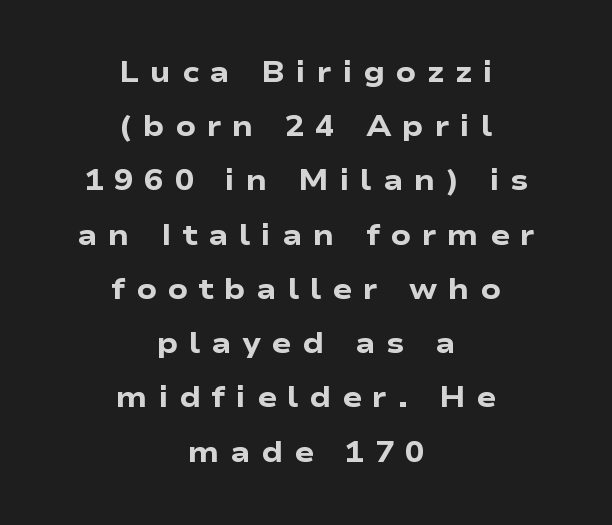
{"serif": "no", "italic": "no", "bold": "yes", "weight": "heavy", "width": "wide", "stroke_contrast": "low", "x_height": "medium", "monospaced": "no", "underline": "no", "align": "center", "line_spacing_ratio": 1.87, "letter_spacing": "wide", "letter_spacing_em": 0.37, "glyph_px": 29}
